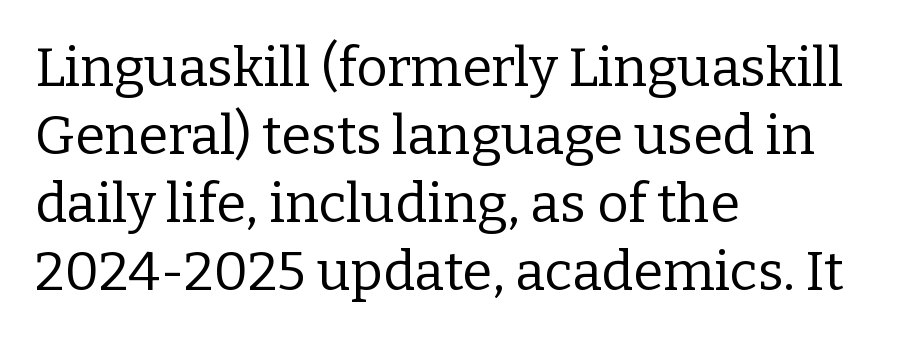
The image shows 54 px regular-weight serif type, upright; set left-aligned, normal line spacing (1.26x), normal letter spacing, not underlined; low stroke contrast and a medium x-height.
